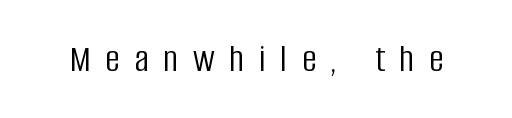
Q: Is the text bold? A: No.
Q: Is the text italic (slanted)? A: No, it is upright.
Q: Is the typeface a serif or a sans-serif typeface? A: Sans-serif.
Q: Is the text underlined? A: No.
Q: Is the spacing between letters normal or unusually wide? A: Unusually wide.
Q: Width (condensed, normal, or wide)? A: Condensed.
Q: Stroke contrast? A: Low.
Q: x-height? A: Large.
Q: Monospaced? A: No.
